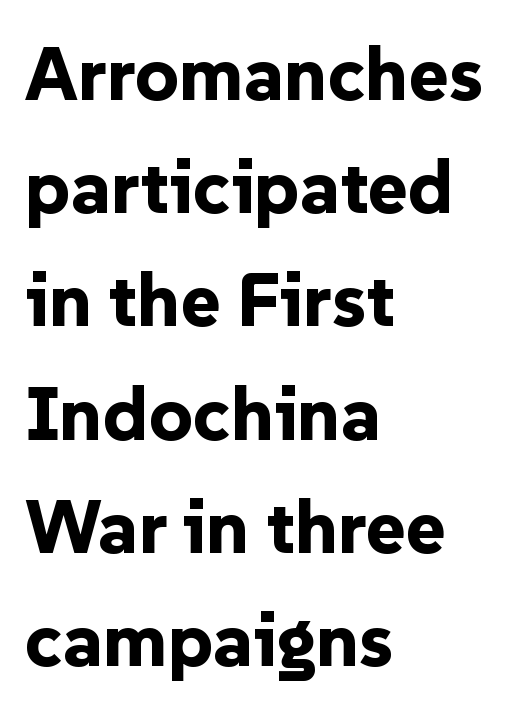
Q: Is the text bold? A: Yes.
Q: Is the text italic (slanted)? A: No, it is upright.
Q: Is the typeface a serif or a sans-serif typeface? A: Sans-serif.
Q: Is the text underlined? A: No.
Q: How is the paragraph aligned? A: Left-aligned.
Q: Is the spacing between letters normal or unusually wide? A: Normal.
Q: Is the spacing between lines tight, normal or loose? A: Normal.
Q: Width (condensed, normal, or wide)? A: Normal.
Q: Stroke contrast? A: Low.
Q: x-height? A: Medium.
Q: Monospaced? A: No.
